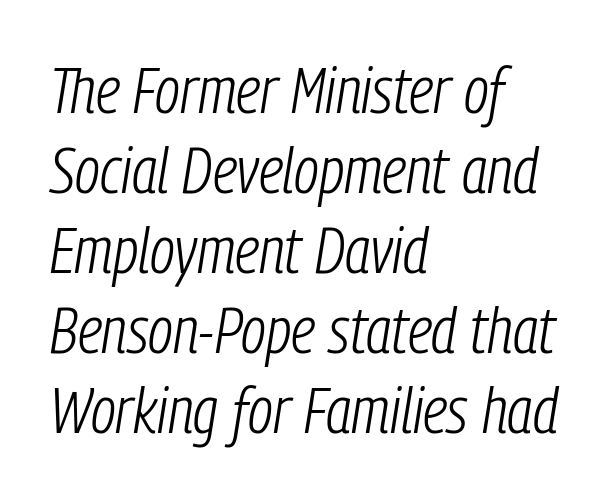
Q: Is the text bold? A: No.
Q: Is the text italic (slanted)? A: Yes, it leans right by about 9 degrees.
Q: Is the text underlined? A: No.
Q: How is the paragraph aligned? A: Left-aligned.
Q: Is the spacing between letters normal or unusually wide? A: Normal.
Q: Width (condensed, normal, or wide)? A: Condensed.
Q: Stroke contrast? A: Low.
Q: x-height? A: Medium.
Q: Monospaced? A: No.
